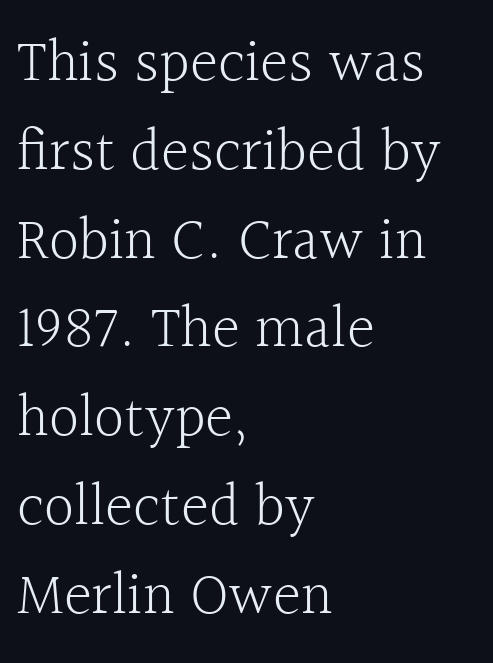
The rag falls on the right side of this text block. No word sits above an underline. Is there much room between lines? A standard amount, neither cramped nor airy. Varying glyph widths throughout — classic text-font behaviour. Is there any slant? The stems are plumb.
